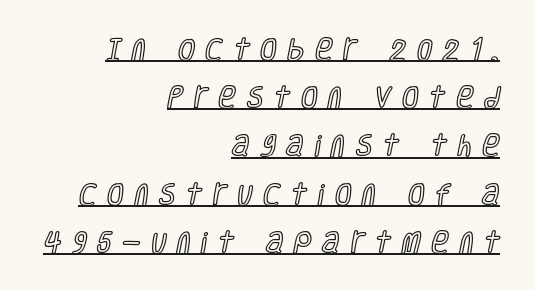
This sample is right-justified, so line beginnings fall wherever the words allow. Spacing between characters has been opened up far beyond the box default. Interline gaps are noticeably wide in this sample. The words here are underlined.
